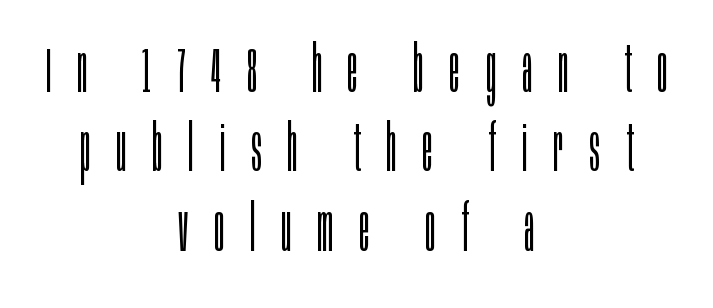
{"serif": "no", "italic": "no", "bold": "no", "weight": "light", "width": "condensed", "stroke_contrast": "low", "x_height": "large", "monospaced": "no", "underline": "no", "align": "center", "line_spacing_ratio": 1.24, "letter_spacing": "wide", "letter_spacing_em": 0.4, "glyph_px": 64}
